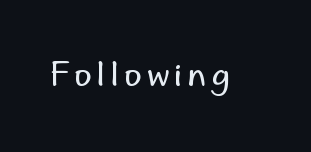
You could not count columns in this text — the font is proportionally spaced. The type sits square on the baseline with zero lean. Letters rest on an invisible, unmarked baseline. Type style note: lacks serifs. Stroke thickness stays within the range of a standard reading face or lighter.
